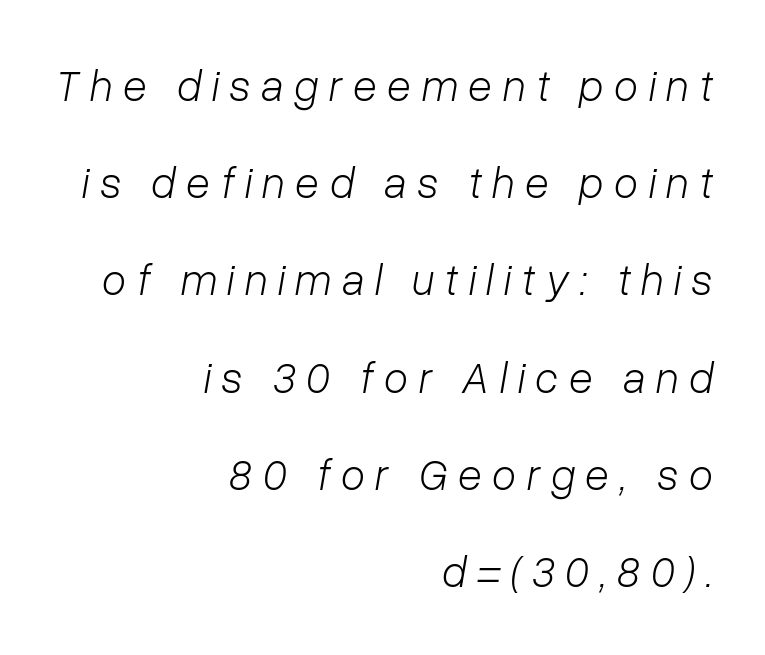
The image shows 44 px light type, italic (leaning right); set right-aligned, loose line spacing (2.21x), unusually wide letter spacing (+0.24 em), not underlined; low stroke contrast and a medium x-height.
